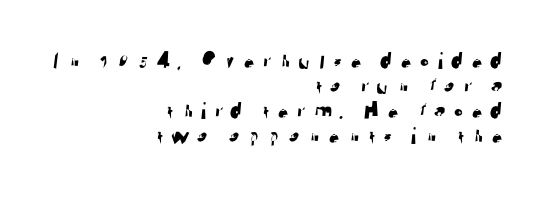
Is the block centered? No — it sits flush against the right margin. Check the space under the baseline: it is left empty. The vertical gap from one line to the next is small. Display-style spreading of the glyphs; the letterfit is very open.
